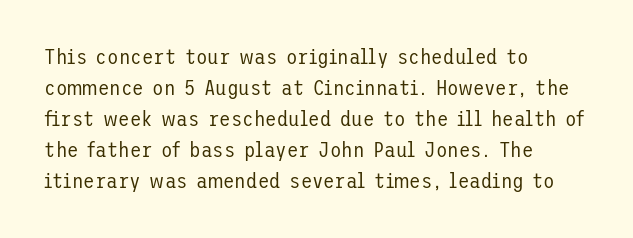
Q: Is the text bold? A: No.
Q: Is the text italic (slanted)? A: No, it is upright.
Q: Is the text underlined? A: No.
Q: How is the paragraph aligned? A: Left-aligned.
Q: Is the spacing between letters normal or unusually wide? A: Normal.
Q: Is the spacing between lines tight, normal or loose? A: Normal.
